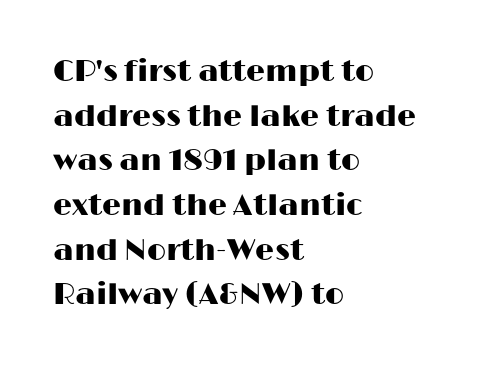
{"serif": "no", "italic": "no", "width": "wide", "stroke_contrast": "high", "x_height": "medium", "monospaced": "no", "underline": "no", "align": "left", "line_spacing": "normal", "line_spacing_ratio": 1.49, "letter_spacing": "normal", "letter_spacing_em": 0.0, "glyph_px": 30}
